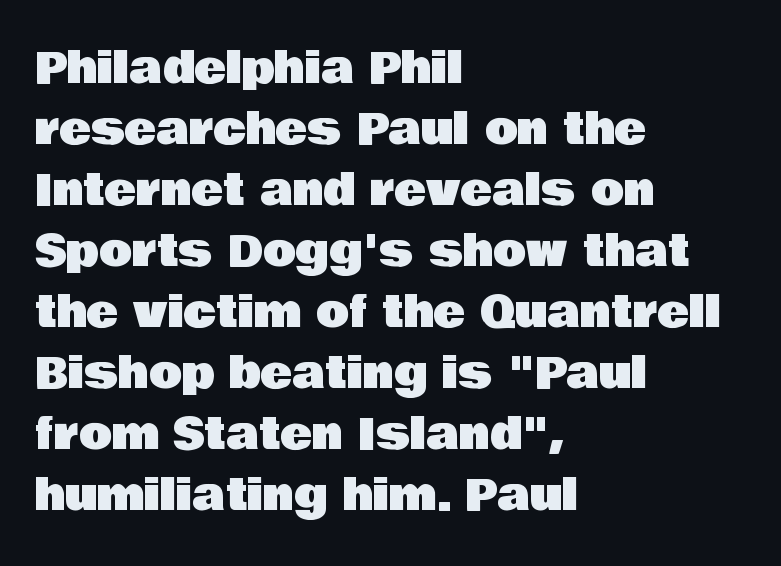
{"serif": "no", "italic": "no", "width": "normal", "stroke_contrast": "low", "x_height": "large", "monospaced": "no", "underline": "no", "align": "left", "line_spacing": "normal", "line_spacing_ratio": 1.42, "letter_spacing": "normal", "letter_spacing_em": 0.0, "glyph_px": 43}
